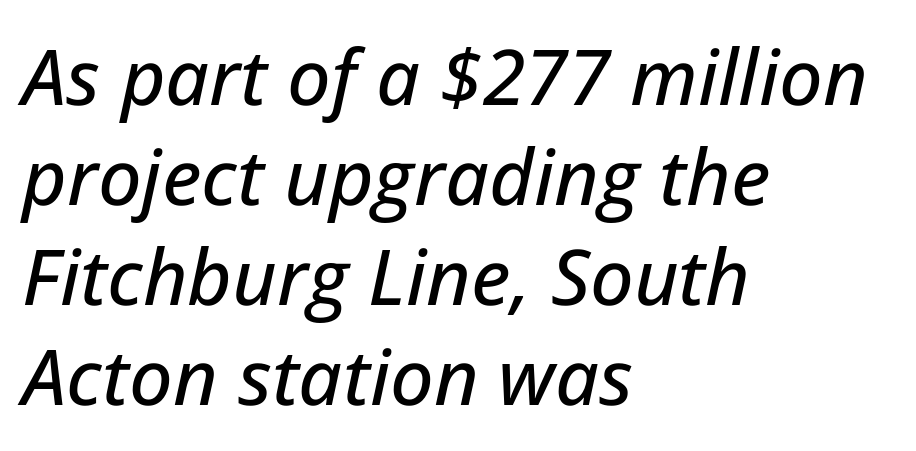
The passage shown has conventional tracking throughout. Check under the words: just untouched page. A typesetter would call this proportional, since set widths differ per character. Yep, that's italic — everything's leaning.
